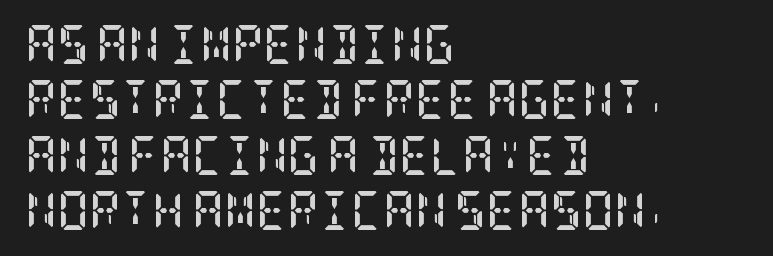
{"serif": "yes", "italic": "no", "bold": "yes", "weight": "semibold", "width": "condensed", "stroke_contrast": "low", "x_height": "large", "underline": "no", "align": "left", "line_spacing": "normal", "line_spacing_ratio": 1.42, "letter_spacing": "normal", "letter_spacing_em": 0.0, "glyph_px": 39}
